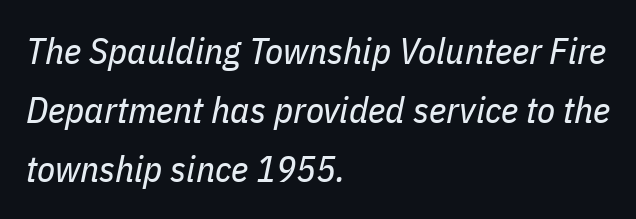
The image shows 37 px regular-weight, condensed type, italic (leaning right); set left-aligned, normal line spacing (1.59x), normal letter spacing, not underlined; low stroke contrast and a medium x-height.
